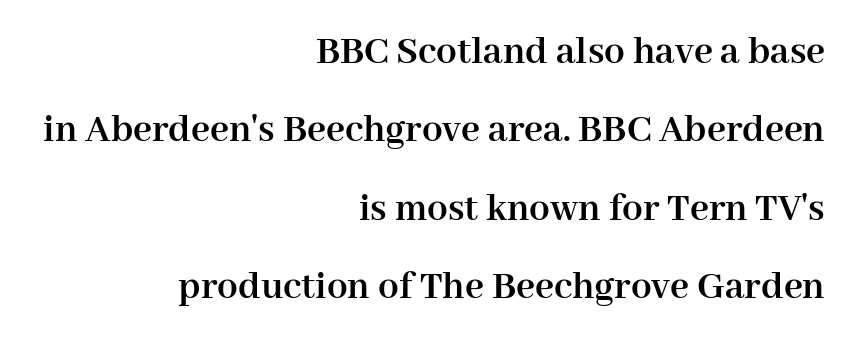
Posture: vertical. Serif or sans? Serif — the stroke terminals have little feet. Lines of text with bare space underneath. Does the leading feel generous? Absolutely, it's lavish.
